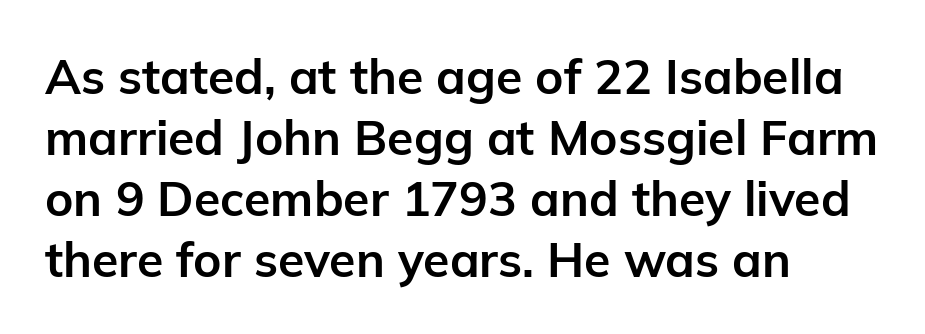
The image shows 48 px bold sans-serif type, upright; set left-aligned, normal line spacing (1.27x), normal letter spacing, not underlined; low stroke contrast and a medium x-height.
